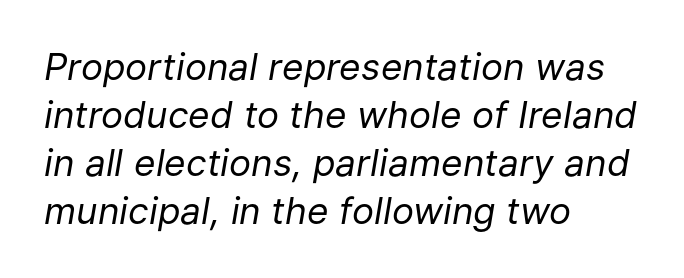
{"italic": "yes", "lean": "right", "slant_degrees": 9, "bold": "no", "weight": "regular", "width": "normal", "stroke_contrast": "low", "x_height": "medium", "monospaced": "no", "underline": "no", "align": "left", "line_spacing": "normal", "line_spacing_ratio": 1.3, "letter_spacing": "normal", "letter_spacing_em": 0.0, "glyph_px": 37}
